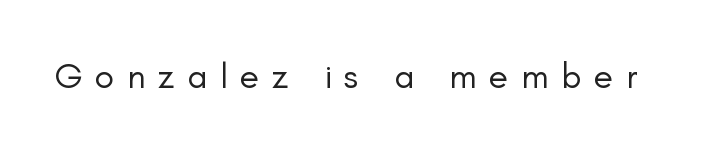
The weight tops out at a normal text grade. Posture: upright roman. Unlike a traditional serif, this face leaves its strokes unadorned. The strip under each line holds only bare page. Looks like regular typesetting: each glyph gets only the width it needs.
